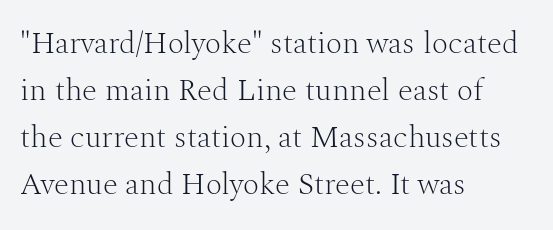
{"serif": "yes", "italic": "no", "bold": "no", "weight": "light", "width": "normal", "stroke_contrast": "medium", "x_height": "medium", "monospaced": "no", "underline": "no", "align": "left", "line_spacing": "normal", "line_spacing_ratio": 1.52, "letter_spacing": "normal", "letter_spacing_em": 0.0, "glyph_px": 31}
